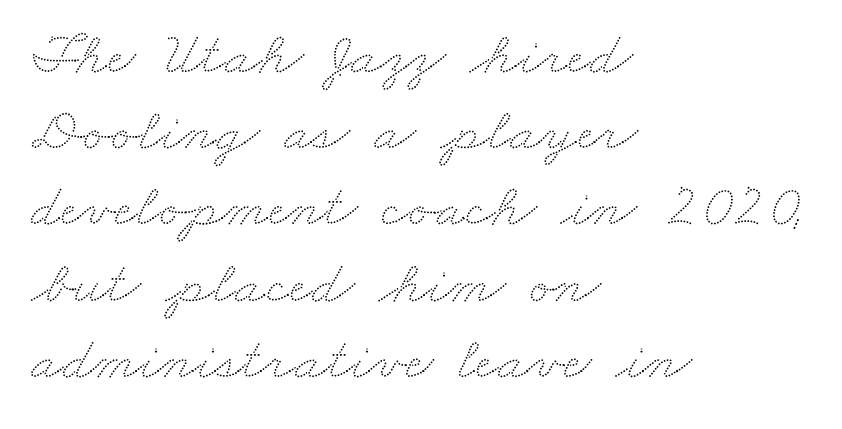
Q: Is the text underlined? A: No.
Q: How is the paragraph aligned? A: Left-aligned.
Q: Is the spacing between letters normal or unusually wide? A: Normal.
Q: Is the spacing between lines tight, normal or loose? A: Normal.
Q: Width (condensed, normal, or wide)? A: Wide.
Q: Stroke contrast? A: Low.
Q: x-height? A: Small.
Q: Monospaced? A: No.
